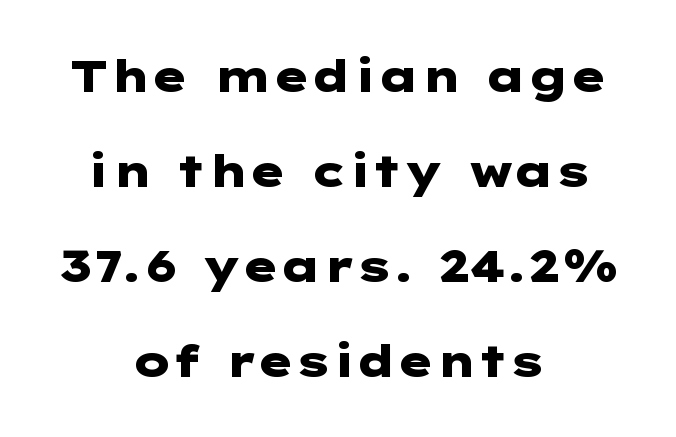
The image shows 44 px heavy, wide sans-serif type, upright; set centered, loose line spacing (2.16x), normal letter spacing, not underlined; low stroke contrast and a medium x-height.
